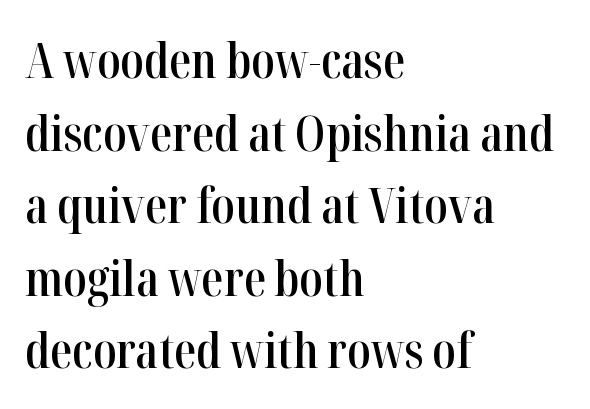
The image shows 49 px semibold, condensed serif type, upright; set left-aligned, normal line spacing (1.48x), normal letter spacing, not underlined; high stroke contrast and a medium x-height.
